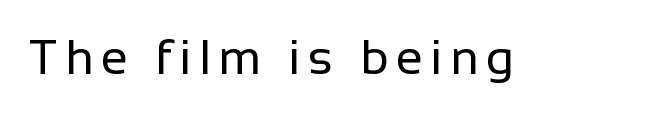
The image shows 49 px regular-weight sans-serif type, upright; set not underlined; low stroke contrast and a medium x-height.
